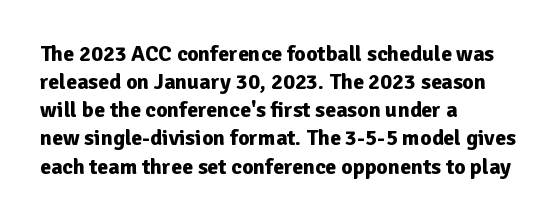
{"italic": "no", "bold": "yes", "underline": "no", "align": "left", "line_spacing": "normal", "line_spacing_ratio": 1.28, "letter_spacing": "normal", "letter_spacing_em": 0.0, "glyph_px": 22}
